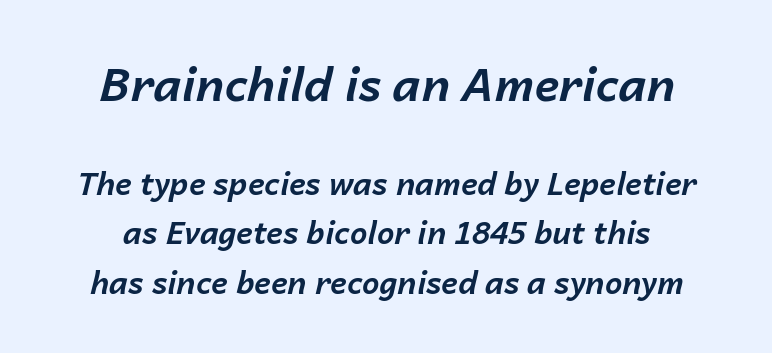
{"italic": "yes", "lean": "right", "slant_degrees": 14, "bold": "yes", "weight": "bold", "width": "normal", "stroke_contrast": "low", "x_height": "medium", "monospaced": "no", "underline": "no", "line_spacing": "normal", "line_spacing_ratio": 1.59, "letter_spacing": "normal", "letter_spacing_em": 0.0, "larger_block": "first", "size_ratio": 1.48, "glyph_px": 46}
